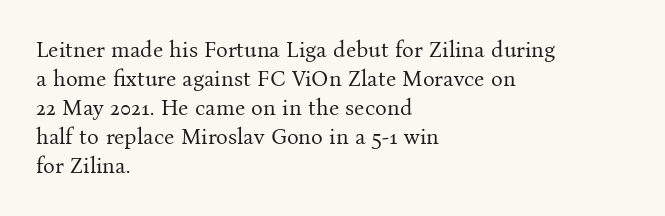
{"italic": "no", "bold": "no", "underline": "no", "align": "left", "line_spacing": "normal", "line_spacing_ratio": 1.32, "letter_spacing": "normal", "letter_spacing_em": 0.0, "glyph_px": 22}
